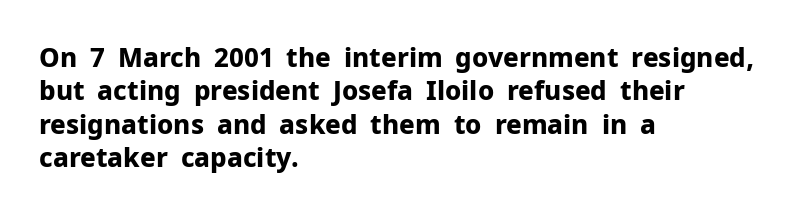
{"italic": "no", "bold": "yes", "underline": "no", "align": "left", "line_spacing": "normal", "line_spacing_ratio": 1.28, "letter_spacing": "normal", "letter_spacing_em": 0.0, "glyph_px": 26}
